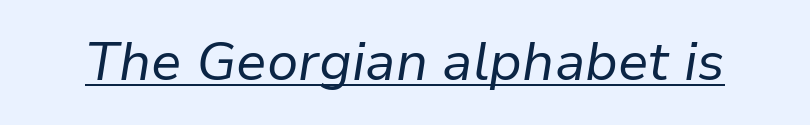
Q: Is the text bold? A: No.
Q: Is the text italic (slanted)? A: Yes, it leans right by about 9 degrees.
Q: Is the text underlined? A: Yes.
Q: Is the spacing between letters normal or unusually wide? A: Normal.
Q: Width (condensed, normal, or wide)? A: Normal.
Q: Stroke contrast? A: Low.
Q: x-height? A: Medium.
Q: Monospaced? A: No.
